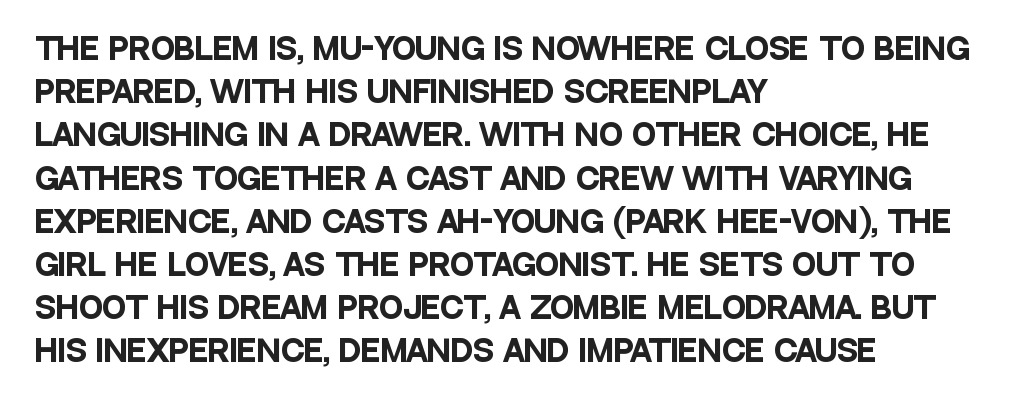
A typesetter would call this proportional, since set widths differ per character. Notice how thick the strokes are: this is what a full bold looks like. The font family rendered here belongs to the sans-serif group. The gaps between neighbouring characters are ordinary and unremarkable. Leading matches the norm, producing a regular column.
